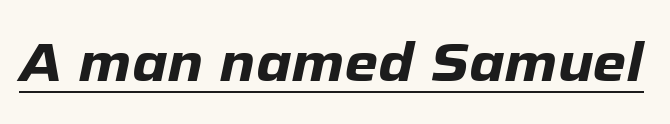
Underlined type. These lines are rendered in a variable-pitch font. The glyphs have the mass of a bold cut. The font's italic variant was chosen for this text. Tracking value appears to be zero — textbook default spacing.
